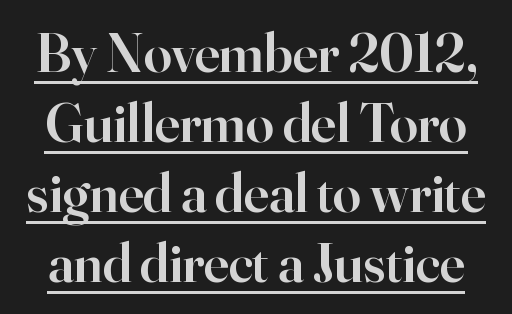
Normally led — the rows are evenly, conventionally spaced. Spacing between characters is what you'd get straight out of the box. What decoration does the sample have? An underline. This is roman type, the default non-slanted kind. The text was rendered using a seriffed face with decorative stroke endings. Strokes here are thickened, but only to semibold level.
